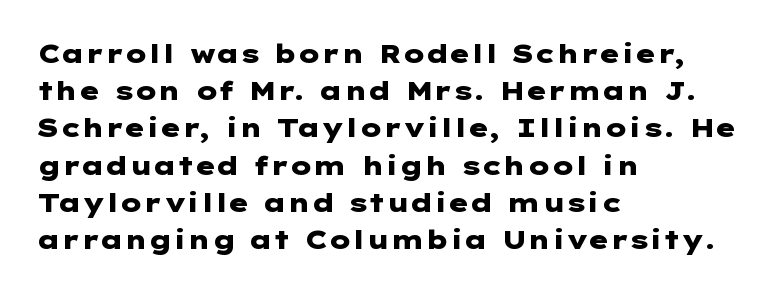
The image shows 26 px bold type, upright; set left-aligned, normal line spacing (1.43x), normal letter spacing, not underlined.
